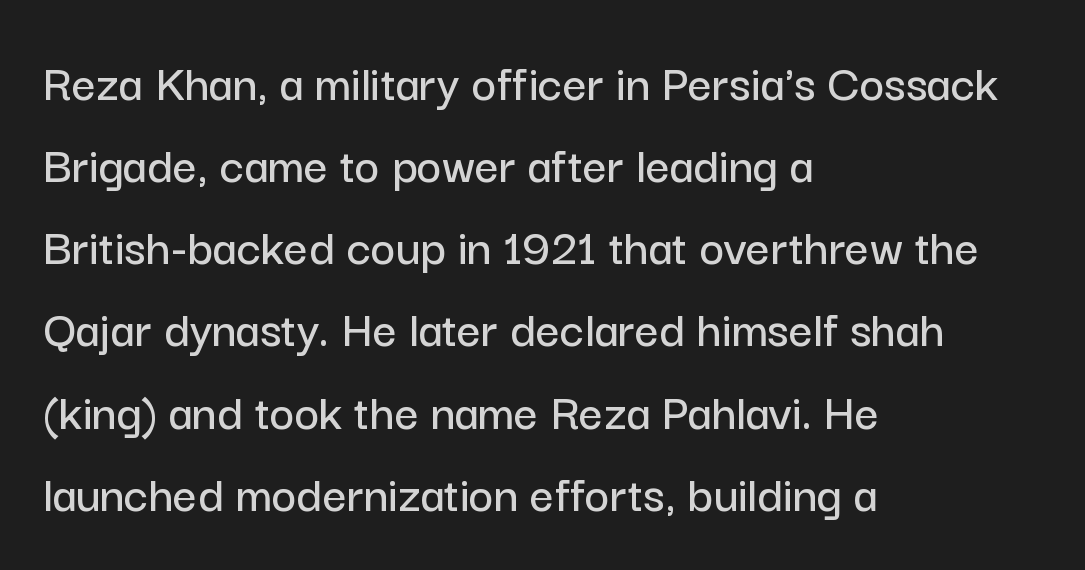
The passage shown is typed in a proportional face where columns would drift. Posture: upright roman. Descenders hang freely into open space. The rendering anchors every line to the left-hand side. Regarding serifs, this sample does without them.
